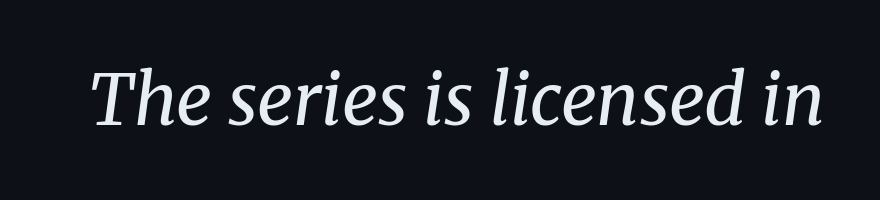
Q: Is the text bold? A: No.
Q: Is the text italic (slanted)? A: Yes, it leans right by about 8 degrees.
Q: Is the typeface a serif or a sans-serif typeface? A: Serif.
Q: Is the text underlined? A: No.
Q: Is the spacing between letters normal or unusually wide? A: Normal.
Q: Width (condensed, normal, or wide)? A: Normal.
Q: Stroke contrast? A: Medium.
Q: x-height? A: Medium.
Q: Monospaced? A: No.
